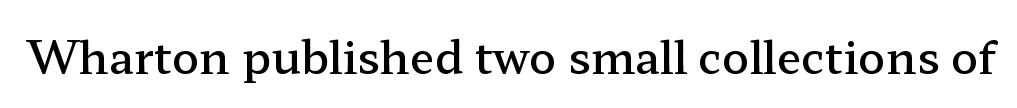
{"serif": "yes", "italic": "no", "bold": "semi", "weight": "semibold", "width": "wide", "stroke_contrast": "low", "x_height": "medium", "monospaced": "no", "underline": "no", "letter_spacing": "normal", "letter_spacing_em": 0.0, "glyph_px": 45}
